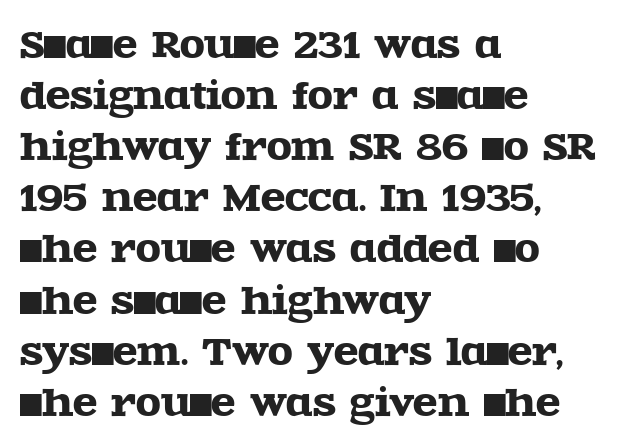
{"serif": "yes", "italic": "no", "width": "wide", "x_height": "large", "monospaced": "no", "underline": "no", "align": "left", "line_spacing": "normal", "line_spacing_ratio": 1.42, "letter_spacing": "normal", "letter_spacing_em": 0.0, "glyph_px": 36}
